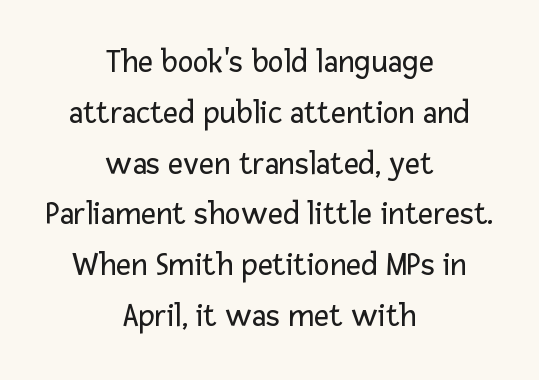
{"serif": "no", "italic": "no", "bold": "no", "weight": "regular", "width": "normal", "stroke_contrast": "low", "x_height": "medium", "monospaced": "no", "underline": "no", "align": "center", "line_spacing": "normal", "line_spacing_ratio": 1.54, "letter_spacing": "normal", "letter_spacing_em": 0.0, "glyph_px": 33}
